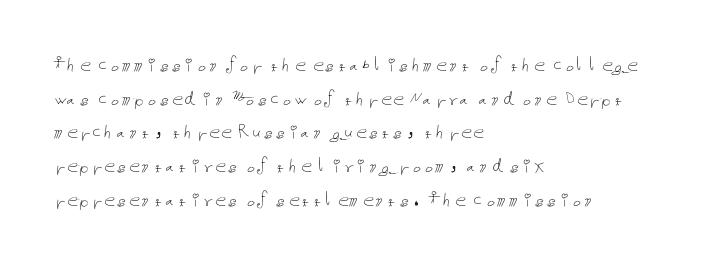
The image shows 22 px text type, upright; set left-aligned, normal line spacing (1.53x), normal letter spacing, not underlined.
